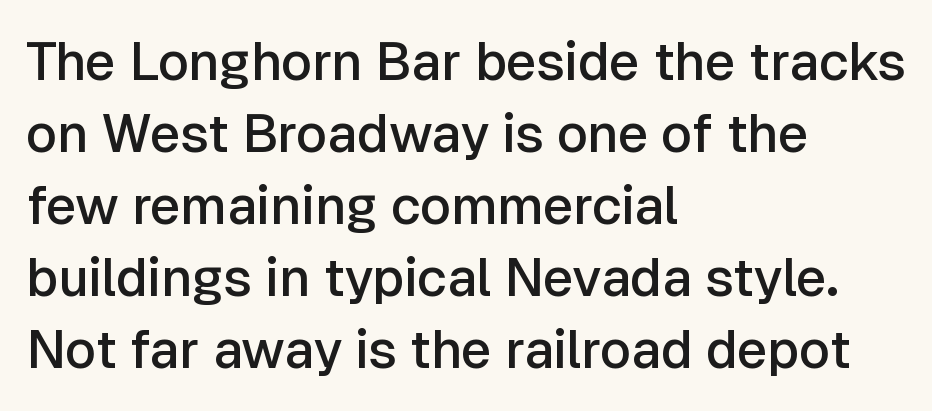
Q: Is the text bold? A: Semi-bold.
Q: Is the text italic (slanted)? A: No, it is upright.
Q: Is the typeface a serif or a sans-serif typeface? A: Sans-serif.
Q: Is the text underlined? A: No.
Q: How is the paragraph aligned? A: Left-aligned.
Q: Is the spacing between letters normal or unusually wide? A: Normal.
Q: Is the spacing between lines tight, normal or loose? A: Normal.
Q: Width (condensed, normal, or wide)? A: Normal.
Q: Stroke contrast? A: Low.
Q: x-height? A: Medium.
Q: Monospaced? A: No.
